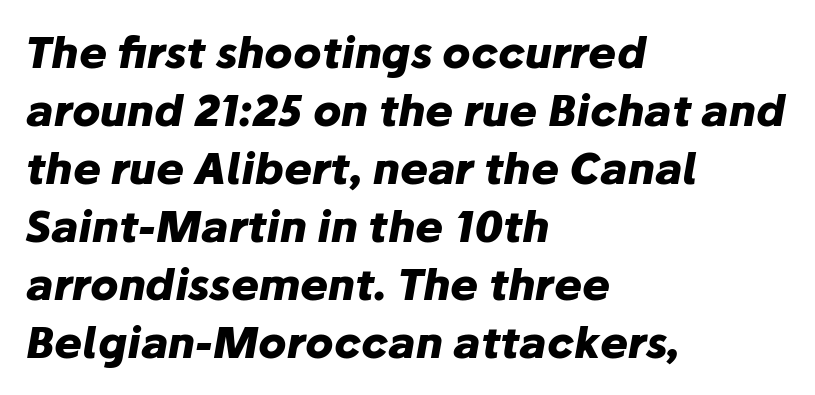
This sample has the flowing, uneven cadence of proportional lettering. The glyphs are unaccompanied by any horizontal stroke below them. Teacher's note: observe the even left margin — that is flush-left alignment. Between one letter and the next there's only the usual sliver of space. Every letter is thick-stroked: bold, no question.
